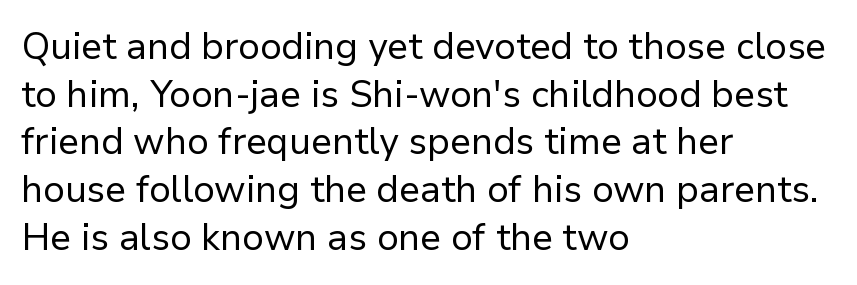
The image shows 37 px regular-weight sans-serif type, upright; set left-aligned, normal line spacing (1.29x), normal letter spacing, not underlined; low stroke contrast and a medium x-height.
